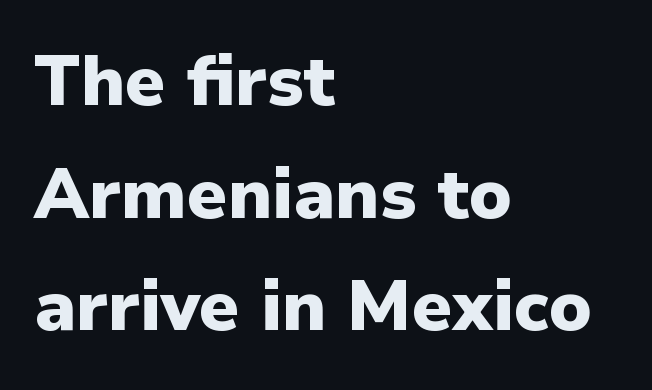
{"serif": "no", "italic": "no", "bold": "yes", "weight": "heavy", "width": "normal", "stroke_contrast": "low", "x_height": "medium", "monospaced": "no", "underline": "no", "align": "left", "line_spacing": "normal", "line_spacing_ratio": 1.61, "letter_spacing": "normal", "letter_spacing_em": 0.0, "glyph_px": 70}
